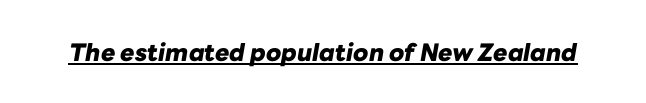
The image shows 24 px bold type, italic (leaning right); set normal letter spacing, underlined.
